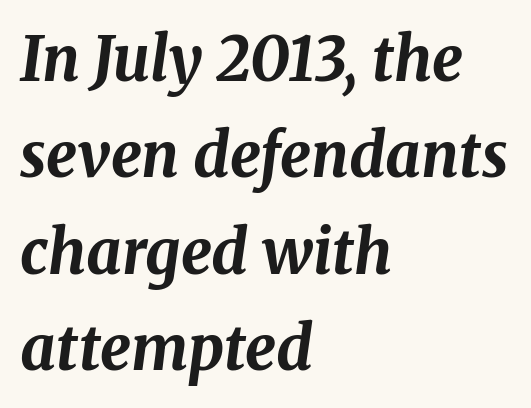
Q: Is the text bold? A: Yes.
Q: Is the text italic (slanted)? A: Yes, it leans right by about 8 degrees.
Q: Is the text underlined? A: No.
Q: How is the paragraph aligned? A: Left-aligned.
Q: Is the spacing between letters normal or unusually wide? A: Normal.
Q: Is the spacing between lines tight, normal or loose? A: Normal.
Q: Width (condensed, normal, or wide)? A: Normal.
Q: Stroke contrast? A: Medium.
Q: x-height? A: Medium.
Q: Monospaced? A: No.
